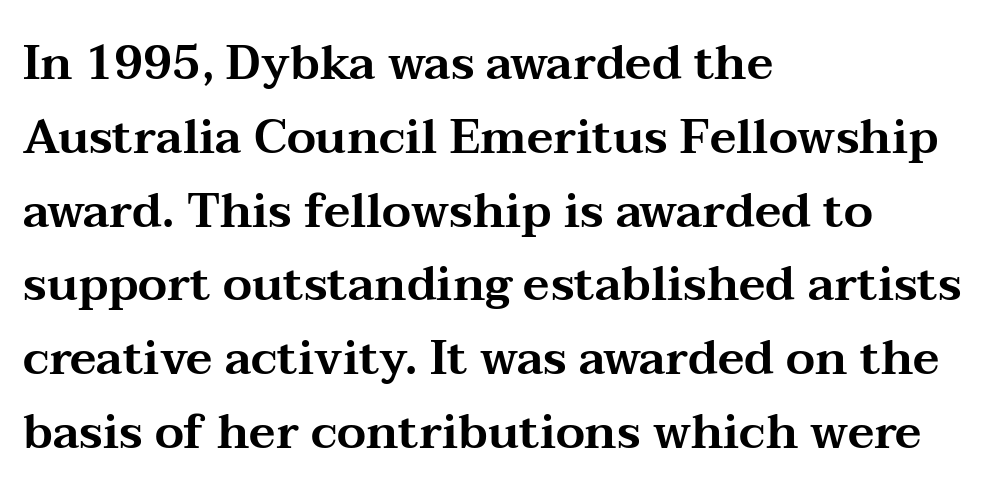
Upright lettering throughout. Caption: multi-line text, flush left, ragged right. Only glyphs here, with clear space below each row. Each letter keeps its own natural width here, so spacing adapts to shape. Successive baselines arrive at the customary interval.
